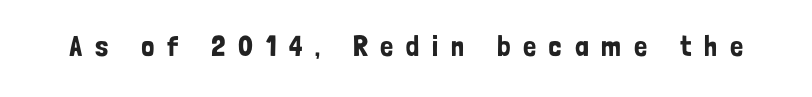
Vertical strokes here are truly vertical. Font category for this specimen: sans-serif. Only glyphs here, with clear space below each row. Think of a printed novel: that variable character pitch is what you see here. What stands out about the letter spacing? Its width — letters are far apart.
